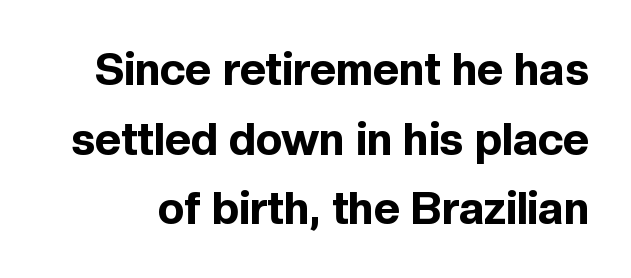
Type style note: lacks serifs. The typesetting leans heavy: a genuine bold. This is the regular roman posture of the typeface. Students, observe: this is what conventionally led text looks like. Looks like regular typesetting: each glyph gets only the width it needs. A clean baseline with only descenders dipping below it.
